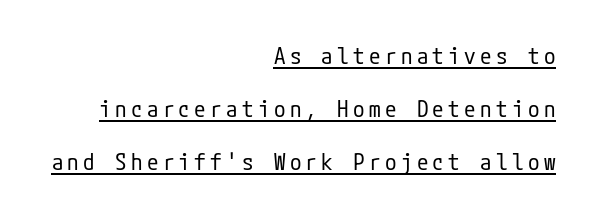
Interline gaps are noticeably wide in this sample. Italic? Not at all — the glyphs are vertical. A quiet, ordinary-to-light weight characterises the typeface. The sample's only ornament is a line tracing under the words. The compositor pushed each line to the right boundary.
